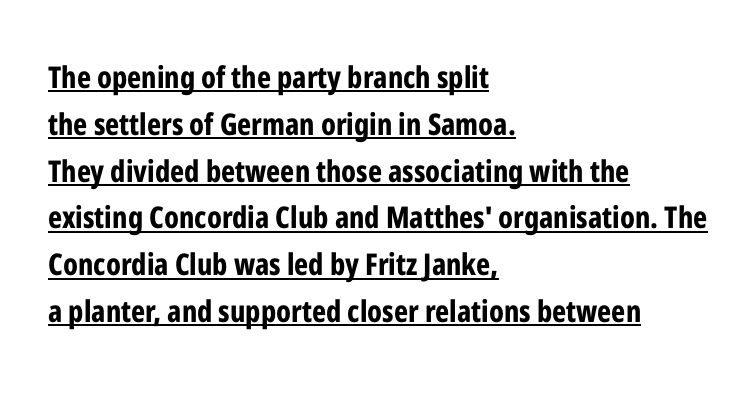
Teacher's note: observe the even left margin — that is flush-left alignment. Nobody touched the tracking dial on this one. The glyphs in this specimen are sans serif. Honestly, the underline is the first thing you notice here. If you drew a line through each stem, it would be perfectly vertical. Summary of vertical rhythm: regular, with standard interline spacing.
